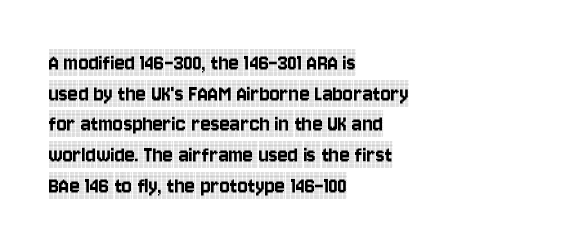
The image shows 24 px text type, upright; set left-aligned, normal line spacing (1.28x), normal letter spacing, not underlined.
